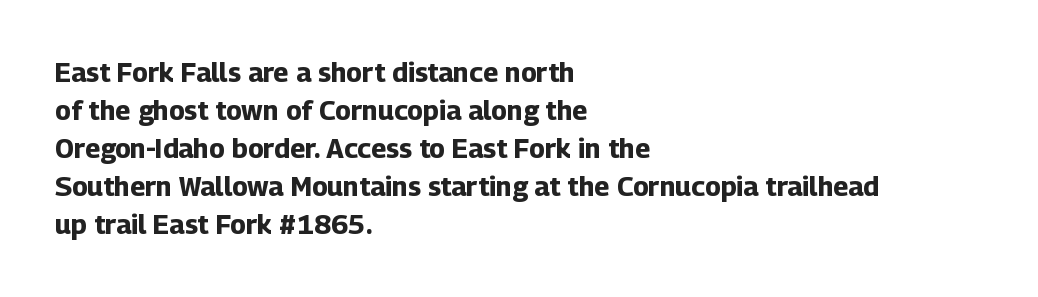
The image shows 27 px bold type, upright; set left-aligned, normal line spacing (1.41x), normal letter spacing, not underlined.
